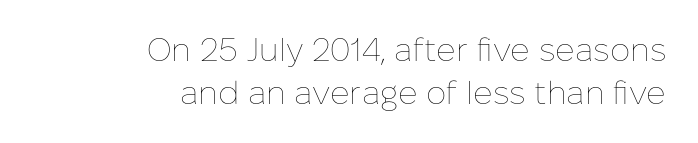
Rendered with straight, roman letterforms. The leading is moderate, giving the passage an even texture. The setting favours the right margin, as signatures and pull-quotes sometimes do. These lines are rendered in a variable-pitch font. Glance below the letters and you will spot only blank space. No letter is thick-stroked: the sample isn't bold.
